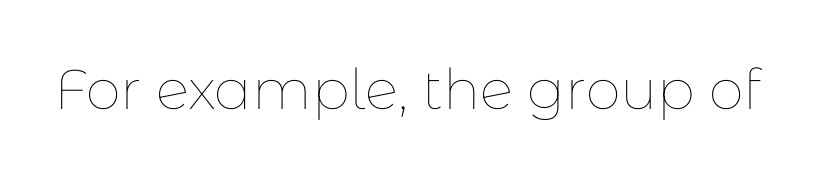
The typography opts for an upright posture over an oblique one. The line texture is even and compact thanks to regular tracking. Plain, unruled lines of type. You could not count columns in this text — the font is proportionally spaced. Heft: none added — not bold.
